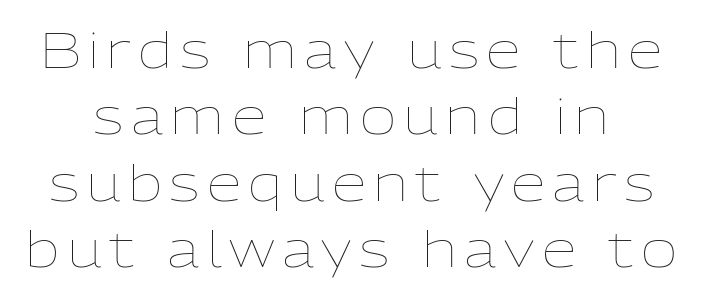
A typesetter would mark this as roman, not italic. Each stroke keeps to a modest, everyday thickness or less. Horizontal bands of white between lines are of average thickness. Do the characters align in a grid? No, the font is proportional. The foot of each line stays bare and open.
